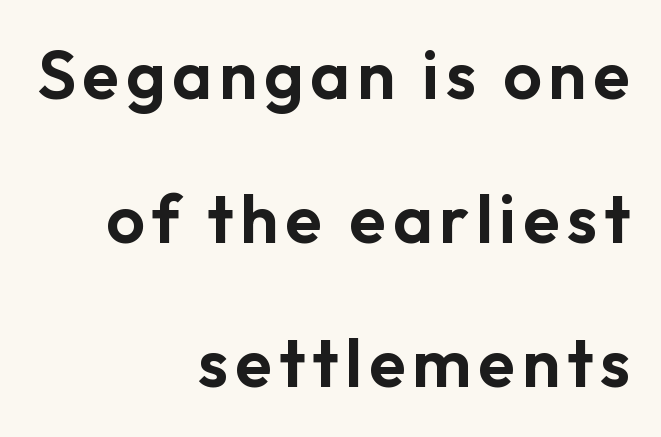
The image shows 68 px sans-serif type, upright; set right-aligned, loose line spacing (2.12x), not underlined; low stroke contrast and a medium x-height.
